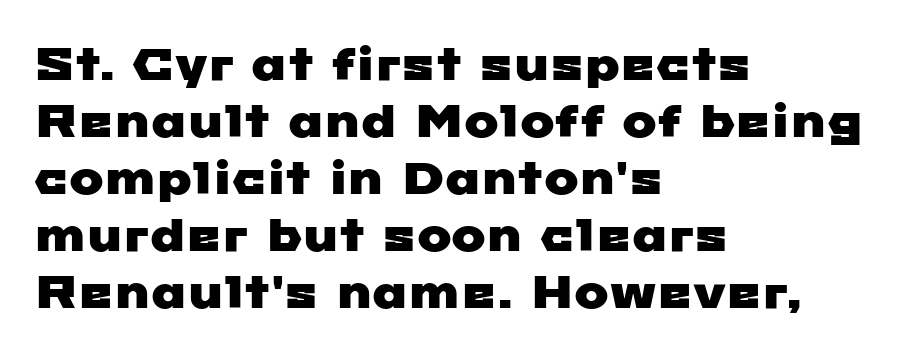
Each letter keeps its own natural width here, so spacing adapts to shape. Each row of text sits above clean, open space. Caption: multi-line text, flush left, ragged right. The rendering keeps characters at their native spacing. This sample uses a sans-serif face.
